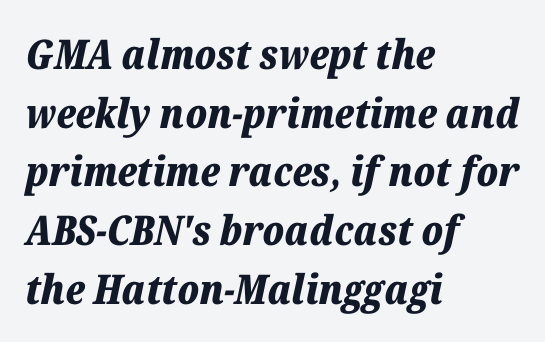
{"italic": "yes", "lean": "right", "slant_degrees": 12, "bold": "yes", "weight": "bold", "width": "normal", "stroke_contrast": "low", "x_height": "medium", "monospaced": "no", "underline": "no", "align": "left", "line_spacing": "normal", "line_spacing_ratio": 1.43, "letter_spacing": "normal", "letter_spacing_em": 0.0, "glyph_px": 41}
